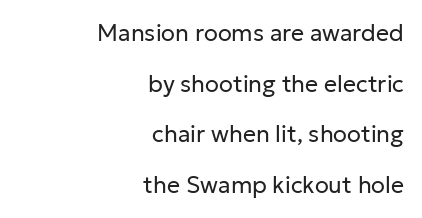
Unmarked baselines from the first word to the last. Is the block centered? No — it sits flush against the right margin. Does extra space separate the letters? No, they use regular spacing. Vertical spacing — loose.
